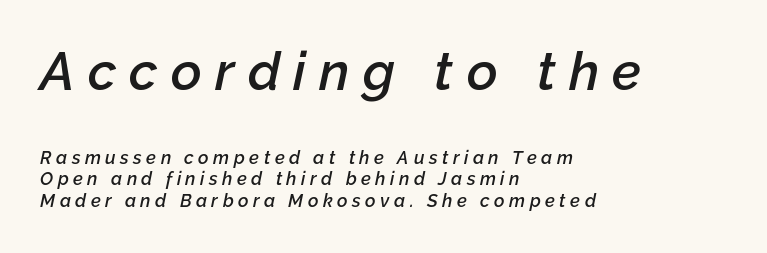
Q: Is the text bold? A: Semi-bold.
Q: Is the text italic (slanted)? A: Yes, it leans right by about 12 degrees.
Q: Is the text underlined? A: No.
Q: How is the paragraph aligned? A: Left-aligned.
Q: Is the spacing between letters normal or unusually wide? A: Unusually wide.
Q: Which block of text is set in a larger size, the first (top) or the second (bottom)? A: The first (top) one.
Q: Width (condensed, normal, or wide)? A: Normal.
Q: Stroke contrast? A: Low.
Q: x-height? A: Medium.
Q: Monospaced? A: No.
